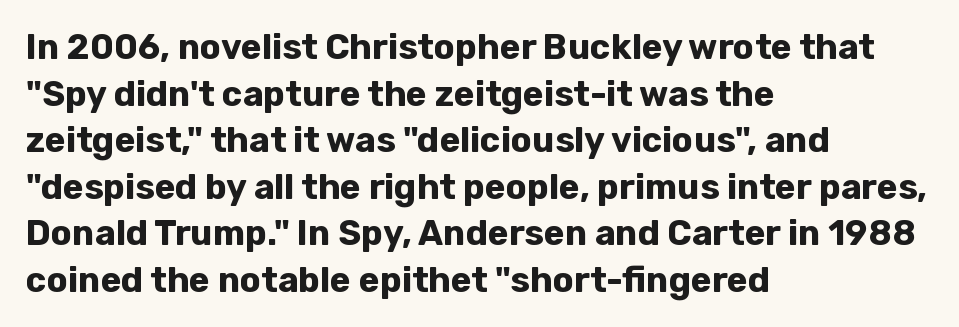
The image shows 35 px bold sans-serif type, upright; set left-aligned, normal line spacing (1.33x), normal letter spacing, not underlined; low stroke contrast and a medium x-height.
